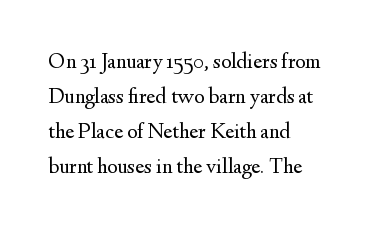
{"italic": "no", "bold": "no", "underline": "no", "align": "left", "line_spacing": "normal", "line_spacing_ratio": 1.59, "letter_spacing": "normal", "letter_spacing_em": 0.0, "glyph_px": 22}
